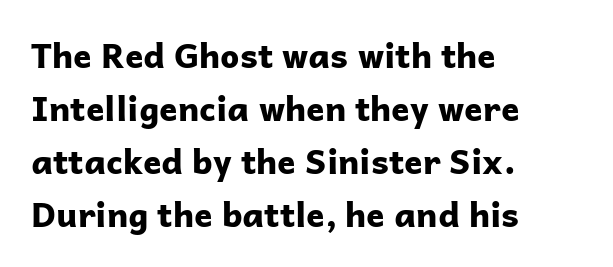
The image shows 34 px bold sans-serif type, upright; set left-aligned, normal line spacing (1.56x), normal letter spacing, not underlined; low stroke contrast and a medium x-height.
